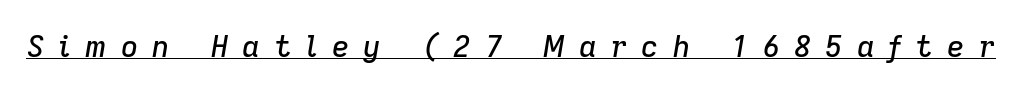
The image shows 30 px text type, italic (leaning right); set unusually wide letter spacing (+0.47 em), underlined; low stroke contrast and a medium x-height.
